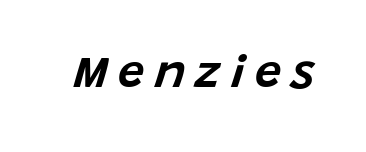
Q: Is the text italic (slanted)? A: Yes, it leans right by about 15 degrees.
Q: Is the text underlined? A: No.
Q: Is the spacing between letters normal or unusually wide? A: Unusually wide.
Q: Width (condensed, normal, or wide)? A: Normal.
Q: Stroke contrast? A: Low.
Q: x-height? A: Large.
Q: Monospaced? A: No.
